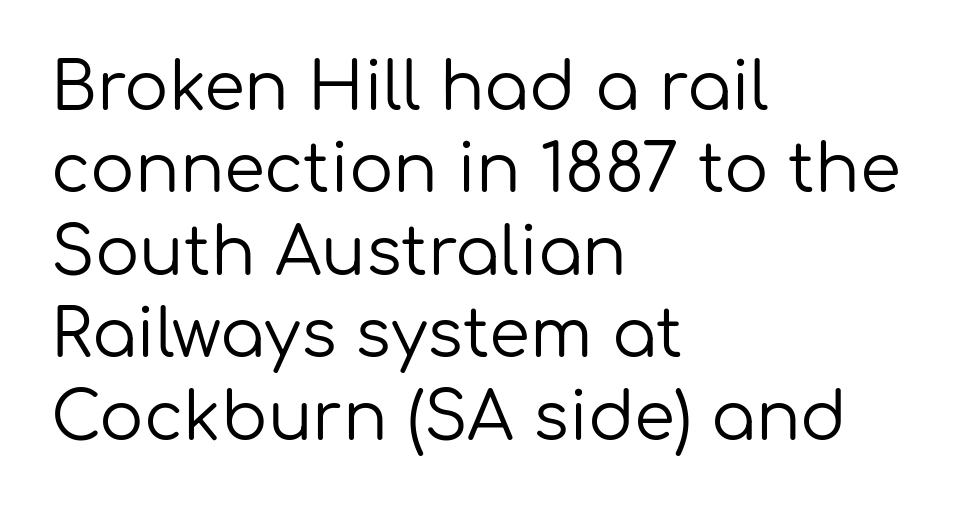
The image shows 66 px regular-weight sans-serif type, upright; set left-aligned, normal line spacing (1.25x), normal letter spacing, not underlined; low stroke contrast and a medium x-height.
